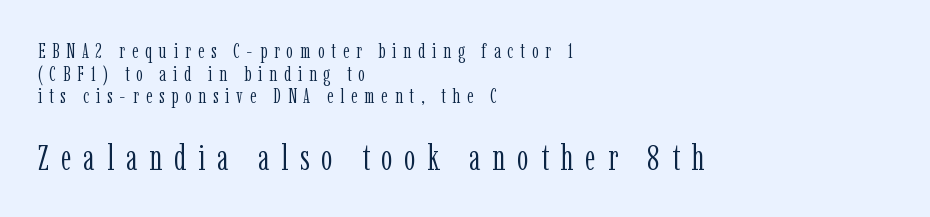
Q: Is the text bold? A: No.
Q: Is the text italic (slanted)? A: No, it is upright.
Q: Is the typeface a serif or a sans-serif typeface? A: Serif.
Q: Is the text underlined? A: No.
Q: How is the paragraph aligned? A: Left-aligned.
Q: Is the spacing between letters normal or unusually wide? A: Unusually wide.
Q: Is the spacing between lines tight, normal or loose? A: Tight.
Q: Which block of text is set in a larger size, the first (top) or the second (bottom)? A: The second (bottom) one.
Q: Width (condensed, normal, or wide)? A: Condensed.
Q: Stroke contrast? A: Low.
Q: x-height? A: Medium.
Q: Monospaced? A: No.
